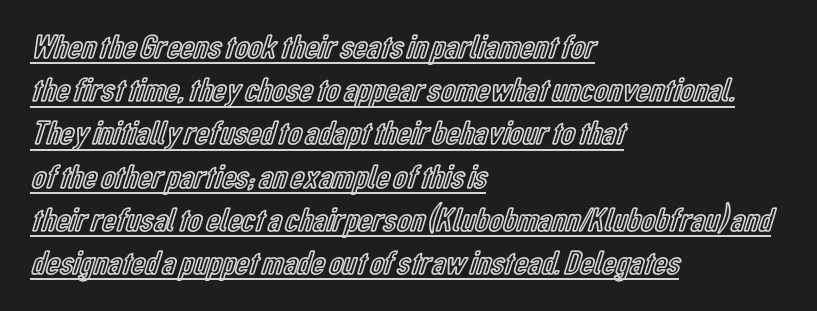
Q: Is the text italic (slanted)? A: Yes.
Q: Is the text underlined? A: Yes.
Q: How is the paragraph aligned? A: Left-aligned.
Q: Is the spacing between letters normal or unusually wide? A: Normal.
Q: Is the spacing between lines tight, normal or loose? A: Normal.
Q: Width (condensed, normal, or wide)? A: Condensed.
Q: x-height? A: Medium.
Q: Monospaced? A: No.
